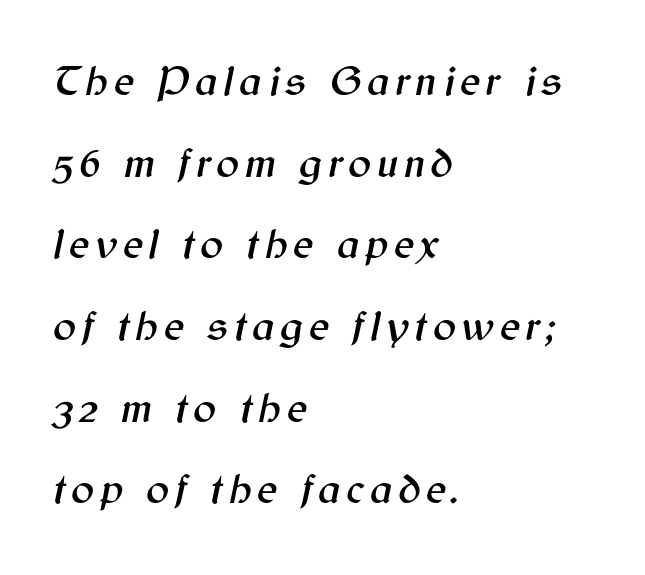
A classic flush-left, rag-right setting is used for this passage. Clear beneath every line of the passage. The space between consecutive lines is lavish. Varying glyph widths throughout — classic text-font behaviour.
